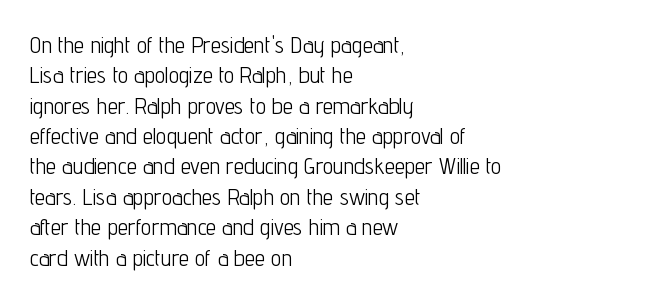
Q: Is the text bold? A: No.
Q: Is the text italic (slanted)? A: No, it is upright.
Q: Is the text underlined? A: No.
Q: How is the paragraph aligned? A: Left-aligned.
Q: Is the spacing between letters normal or unusually wide? A: Normal.
Q: Is the spacing between lines tight, normal or loose? A: Normal.
